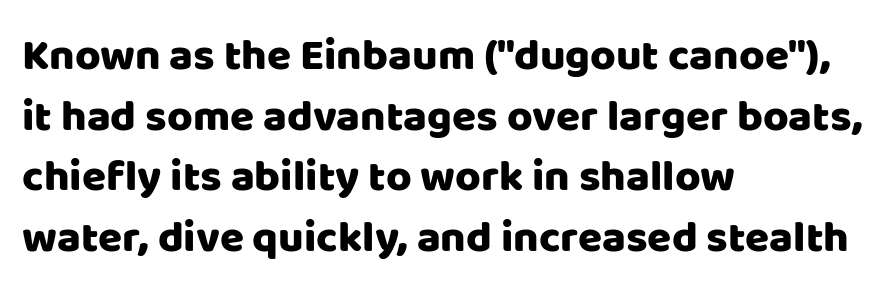
{"serif": "no", "italic": "no", "width": "normal", "stroke_contrast": "low", "x_height": "large", "monospaced": "no", "underline": "no", "align": "left", "line_spacing": "normal", "line_spacing_ratio": 1.38, "letter_spacing": "normal", "letter_spacing_em": 0.0, "glyph_px": 44}
